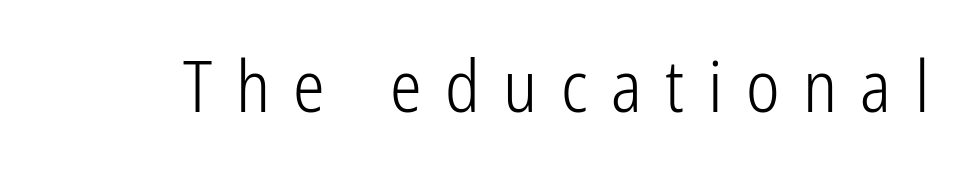
{"serif": "no", "italic": "no", "bold": "no", "weight": "light", "width": "condensed", "stroke_contrast": "low", "x_height": "medium", "monospaced": "no", "underline": "no", "letter_spacing": "wide", "letter_spacing_em": 0.33, "glyph_px": 71}
